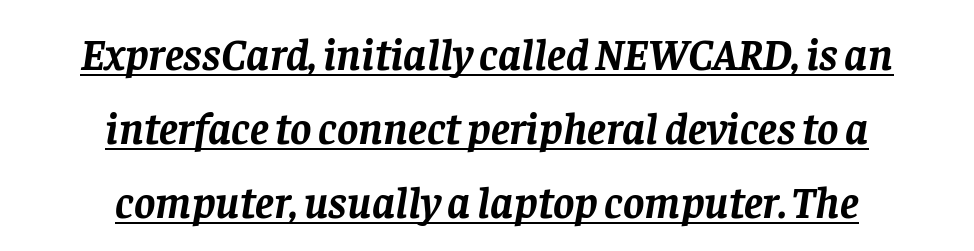
Q: Is the text bold? A: Yes.
Q: Is the text italic (slanted)? A: Yes, it leans right by about 8 degrees.
Q: Is the typeface a serif or a sans-serif typeface? A: Serif.
Q: Is the text underlined? A: Yes.
Q: How is the paragraph aligned? A: Centered.
Q: Is the spacing between letters normal or unusually wide? A: Normal.
Q: Is the spacing between lines tight, normal or loose? A: Normal.
Q: Width (condensed, normal, or wide)? A: Normal.
Q: Stroke contrast? A: Low.
Q: x-height? A: Large.
Q: Monospaced? A: No.
